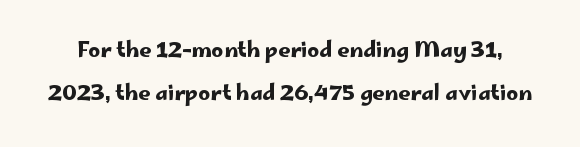
The passage shown has conventional tracking throughout. The specimen reads as upright at a glance. This sample trades compactness for vertical openness between lines. The passage shown is not underscored anywhere.
